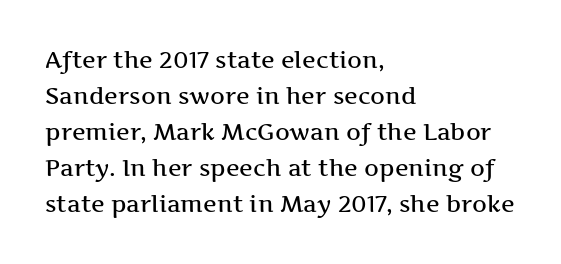
The image shows 23 px text type, upright; set left-aligned, normal line spacing (1.57x), normal letter spacing, not underlined.
